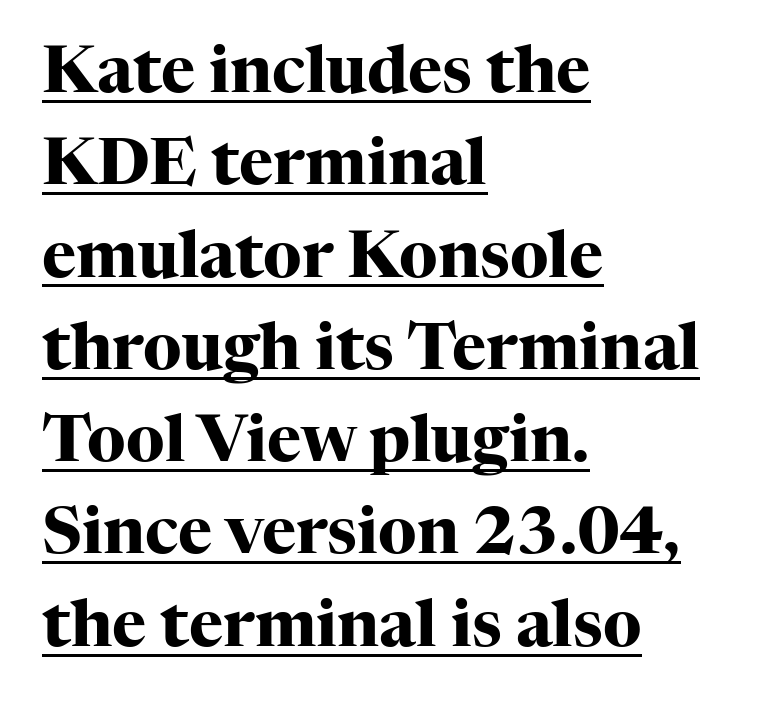
The image shows 65 px heavy serif type, upright; set left-aligned, normal line spacing (1.42x), normal letter spacing, underlined; high stroke contrast and a medium x-height.
